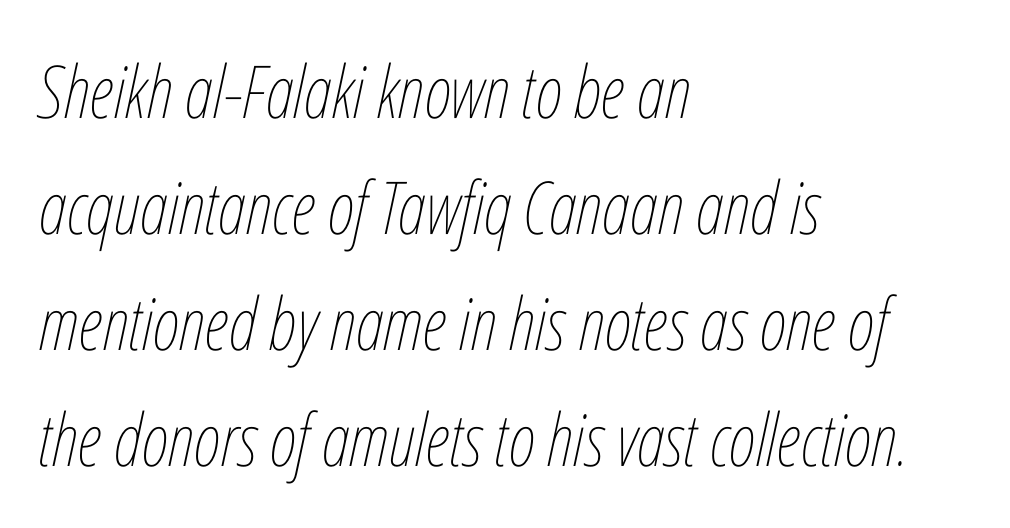
The image shows 73 px thin, condensed type, italic (leaning right); set left-aligned, normal line spacing (1.59x), normal letter spacing, not underlined; low stroke contrast and a medium x-height.
